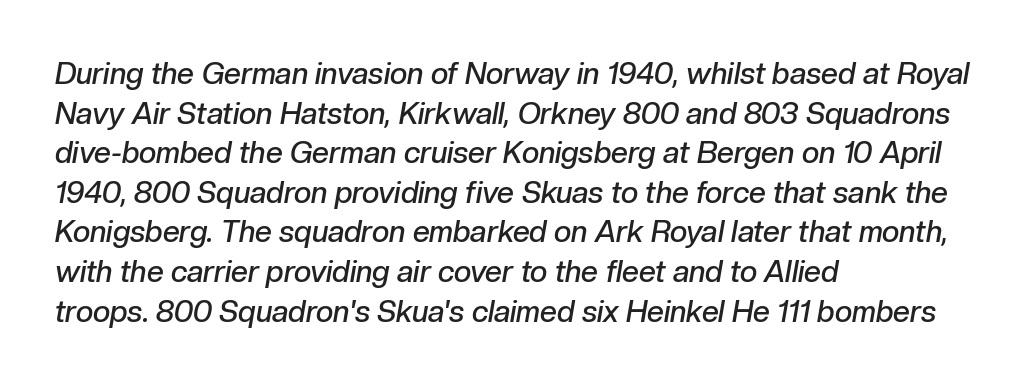
{"italic": "yes", "lean": "right", "slant_degrees": 10, "bold": "semi", "weight": "semibold", "width": "normal", "stroke_contrast": "low", "x_height": "medium", "monospaced": "no", "underline": "no", "align": "left", "line_spacing": "normal", "line_spacing_ratio": 1.32, "letter_spacing": "normal", "letter_spacing_em": 0.0, "glyph_px": 30}
